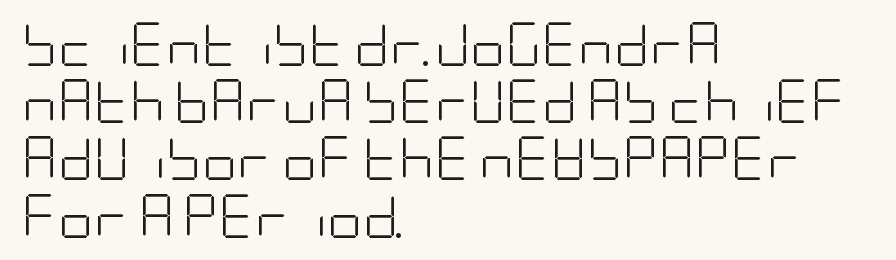
{"serif": "no", "italic": "no", "bold": "no", "weight": "light", "width": "condensed", "stroke_contrast": "low", "x_height": "large", "underline": "no", "align": "left", "line_spacing": "normal", "line_spacing_ratio": 1.3, "letter_spacing": "normal", "letter_spacing_em": 0.0, "glyph_px": 44}
